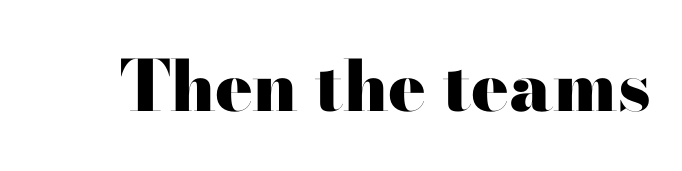
The strokes are fattened all the way to bold. Look at the tracking — it's just the regular setting, nothing added. Every stem runs plumb, perpendicular to the baseline. Proportional: the letters do not fall into vertical columns. The words here are not underlined.
